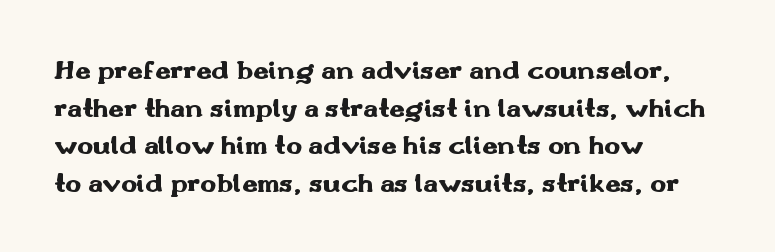
Its strokes are broad and dark, the hallmark of bold type. The letterforms sit shoulder to shoulder at normal distance. Horizontal alignment here is leftward, the default for most running prose. Each new line begins a customary step beneath the previous one. Has an underline been added? It has not. Characters remain perfectly vertical along every line.
